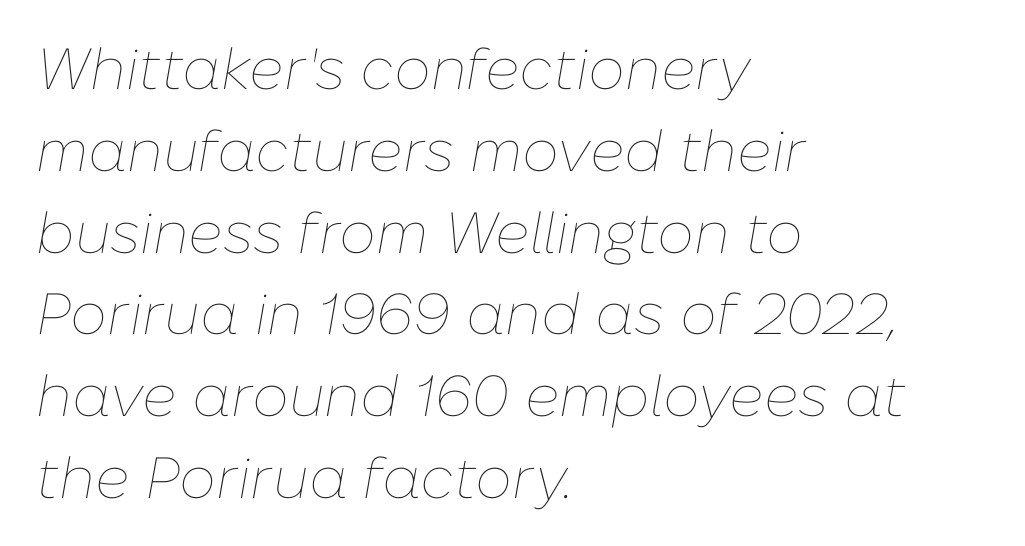
The ragged edge is on the right, which tells us the setting is flush left. Each letter keeps its own natural width here, so spacing adapts to shape. Only glyphs here, with clear space below each row. Is this a heavy cut? Hardly; it is regular or lighter. Compared with ordinary roman type, these characters are visibly tilted. A typesetter would call this zero additional tracking.
